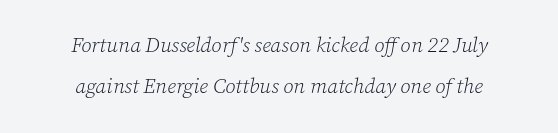
The image shows 21 px text type, italic (leaning right); set centered, loose line spacing (1.95x), normal letter spacing, not underlined.
